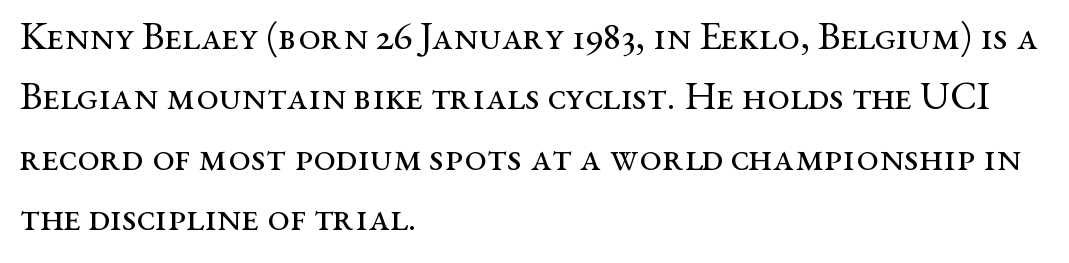
Q: Is the text bold? A: No.
Q: Is the text italic (slanted)? A: No, it is upright.
Q: Is the typeface a serif or a sans-serif typeface? A: Serif.
Q: Is the text underlined? A: No.
Q: How is the paragraph aligned? A: Left-aligned.
Q: Is the spacing between letters normal or unusually wide? A: Normal.
Q: Is the spacing between lines tight, normal or loose? A: Normal.
Q: Width (condensed, normal, or wide)? A: Wide.
Q: Stroke contrast? A: Medium.
Q: x-height? A: Medium.
Q: Monospaced? A: No.
